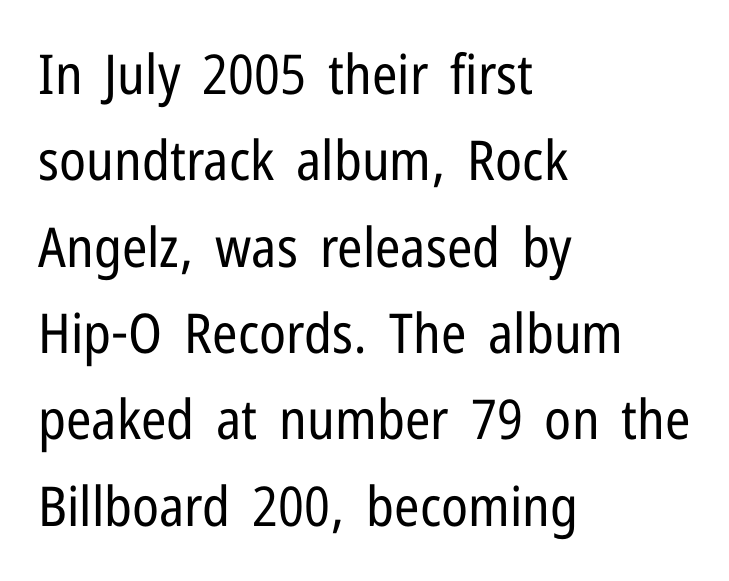
{"serif": "no", "italic": "no", "bold": "no", "weight": "regular", "width": "condensed", "stroke_contrast": "low", "x_height": "medium", "monospaced": "no", "underline": "no", "align": "left", "line_spacing": "normal", "line_spacing_ratio": 1.57, "letter_spacing": "normal", "letter_spacing_em": 0.0, "glyph_px": 55}
